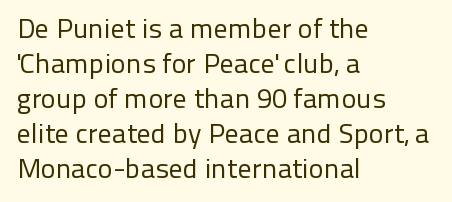
Visually the block forms a straight wall on the left and a jagged coastline on the right. Interline gaps are of average width in this sample. The font family rendered here belongs to the sans-serif group. No chunkiness to these letters — they're not bold. Style check: upright.
